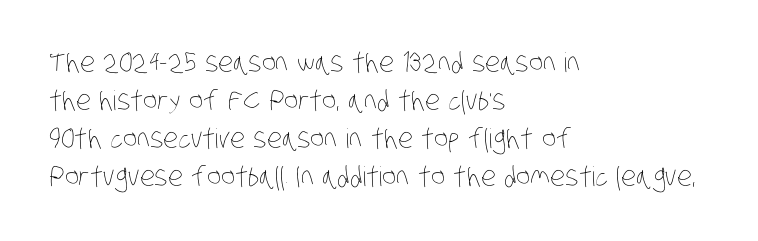
The image shows 27 px text type; set left-aligned, normal line spacing (1.41x), normal letter spacing, not underlined.
